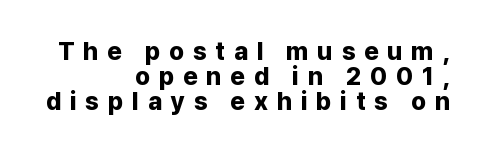
The image shows 25 px bold type, upright; set right-aligned, tight line spacing (1.0x), unusually wide letter spacing (+0.35 em), not underlined.
